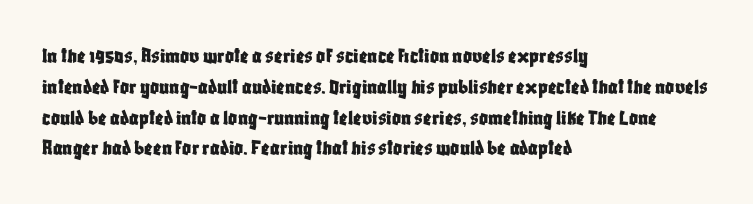
Q: Is the text italic (slanted)? A: No, it is upright.
Q: Is the text underlined? A: No.
Q: How is the paragraph aligned? A: Left-aligned.
Q: Is the spacing between letters normal or unusually wide? A: Normal.
Q: Is the spacing between lines tight, normal or loose? A: Normal.
